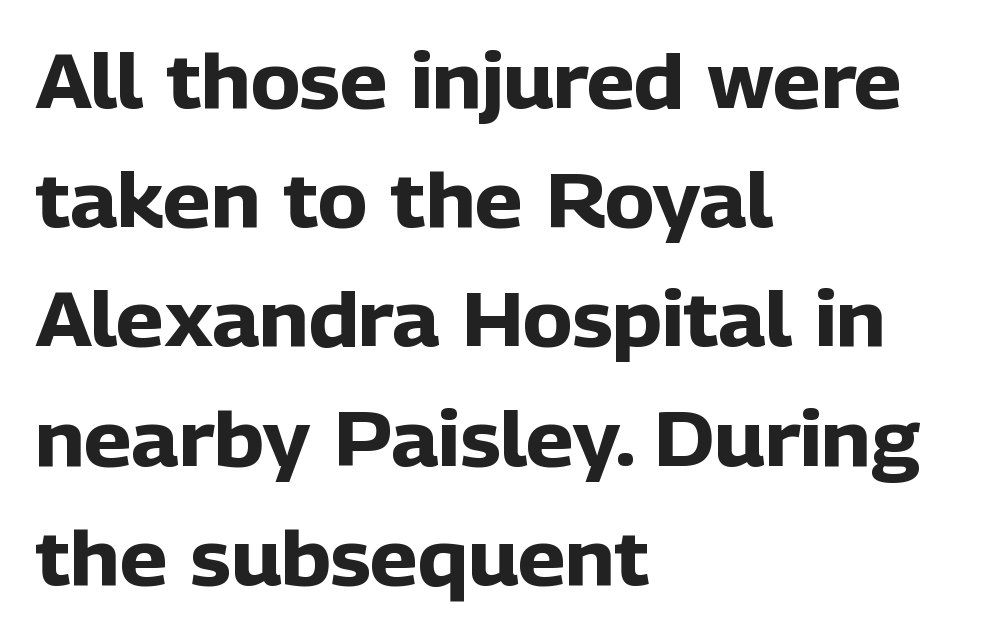
The image shows 75 px heavy sans-serif type, upright; set left-aligned, normal line spacing (1.59x), normal letter spacing, not underlined; low stroke contrast and a medium x-height.
